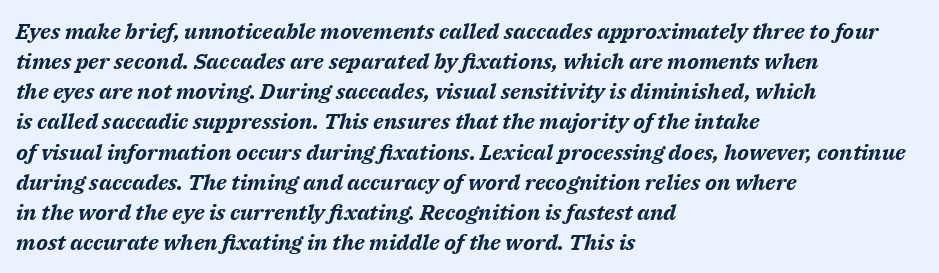
The horizontal fit of the characters is conventional and even. This rendering features lettering with no underline. If you drew a ruler down the left edge, every line would touch it. Summary of weight: heavy, a full bold. Posture: slanted. Notice how descenders clear the ascenders below comfortably — that's standard leading.
